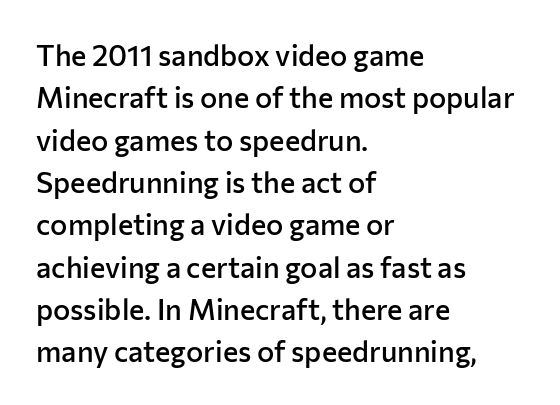
The image shows 29 px semibold sans-serif type, upright; set left-aligned, normal line spacing (1.46x), normal letter spacing, not underlined; low stroke contrast and a medium x-height.
